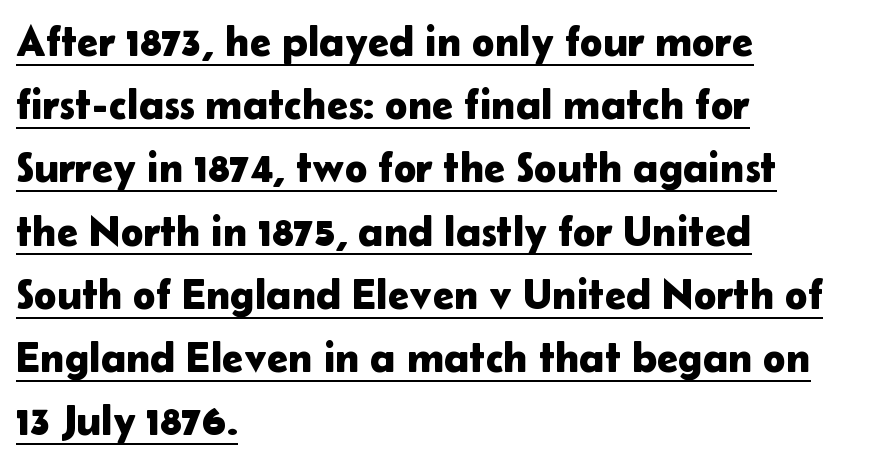
{"serif": "no", "italic": "no", "width": "normal", "stroke_contrast": "low", "x_height": "medium", "monospaced": "no", "underline": "yes", "align": "left", "line_spacing": "normal", "line_spacing_ratio": 1.47, "letter_spacing": "normal", "letter_spacing_em": 0.0, "glyph_px": 43}
